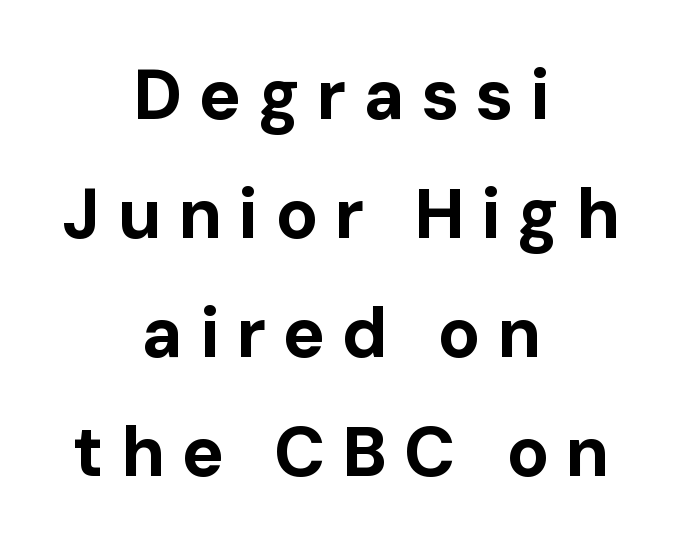
Q: Is the text bold? A: Yes.
Q: Is the text italic (slanted)? A: No, it is upright.
Q: Is the typeface a serif or a sans-serif typeface? A: Sans-serif.
Q: Is the text underlined? A: No.
Q: How is the paragraph aligned? A: Centered.
Q: Is the spacing between letters normal or unusually wide? A: Unusually wide.
Q: Is the spacing between lines tight, normal or loose? A: Normal.
Q: Width (condensed, normal, or wide)? A: Normal.
Q: Stroke contrast? A: Low.
Q: x-height? A: Medium.
Q: Monospaced? A: No.
